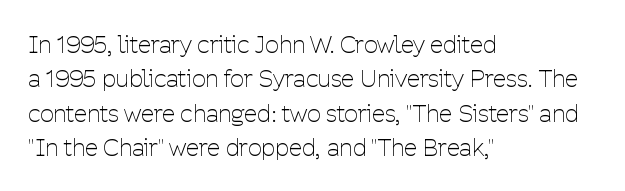
The image shows 24 px text type, upright; set left-aligned, normal line spacing (1.43x), normal letter spacing, not underlined.
